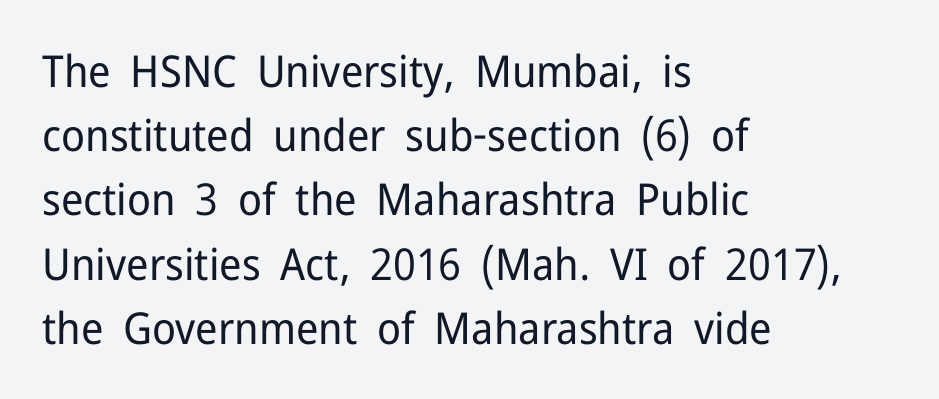
{"serif": "no", "italic": "no", "bold": "no", "weight": "regular", "width": "normal", "stroke_contrast": "low", "x_height": "medium", "monospaced": "no", "underline": "no", "align": "left", "line_spacing": "normal", "line_spacing_ratio": 1.46, "letter_spacing": "normal", "letter_spacing_em": 0.0, "glyph_px": 44}
